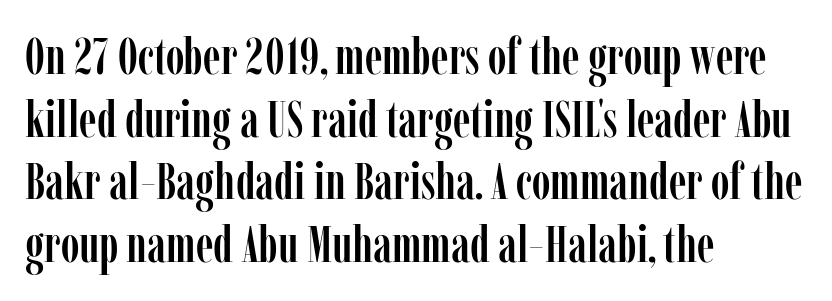
Q: Is the text italic (slanted)? A: No, it is upright.
Q: Is the typeface a serif or a sans-serif typeface? A: Serif.
Q: Is the text underlined? A: No.
Q: How is the paragraph aligned? A: Left-aligned.
Q: Is the spacing between letters normal or unusually wide? A: Normal.
Q: Width (condensed, normal, or wide)? A: Condensed.
Q: Stroke contrast? A: Low.
Q: x-height? A: Medium.
Q: Monospaced? A: No.
